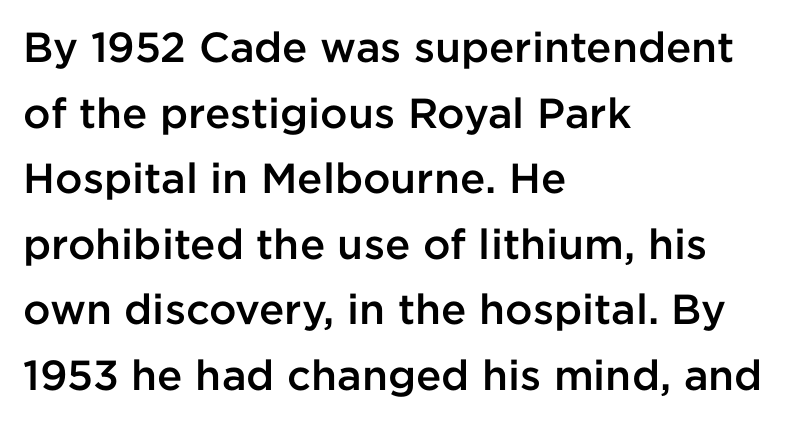
Is there any slant? The stems are plumb. The foot of each line stays bare and open. The passage is arranged the way most books set body copy — flush left. Grotesque or geometric, the face here clearly has no serifs. The letters advance in unequal steps, a hallmark of proportional type. Students, this is semibold: more ink than regular, less than bold.
